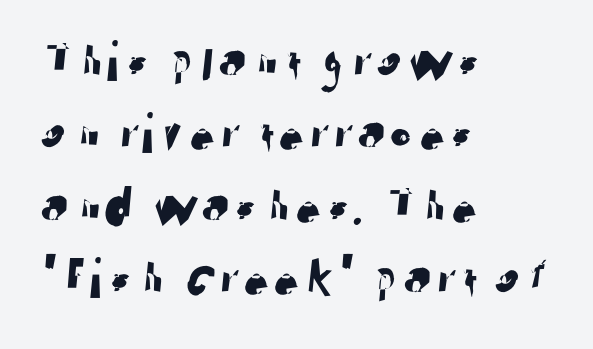
{"serif": "no", "width": "normal", "stroke_contrast": "low", "x_height": "medium", "monospaced": "no", "underline": "no", "align": "left", "line_spacing": "normal", "line_spacing_ratio": 1.25, "letter_spacing": "normal", "letter_spacing_em": 0.0, "glyph_px": 58}
